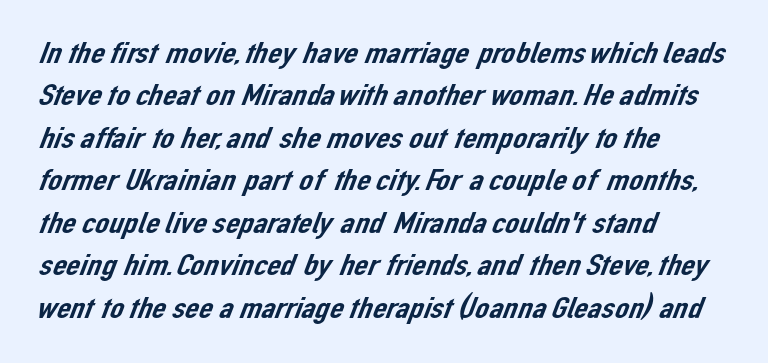
Q: Is the typeface a serif or a sans-serif typeface? A: Sans-serif.
Q: Is the text underlined? A: No.
Q: Is the spacing between letters normal or unusually wide? A: Normal.
Q: Is the spacing between lines tight, normal or loose? A: Normal.
Q: Width (condensed, normal, or wide)? A: Normal.
Q: Stroke contrast? A: Low.
Q: x-height? A: Medium.
Q: Monospaced? A: No.
